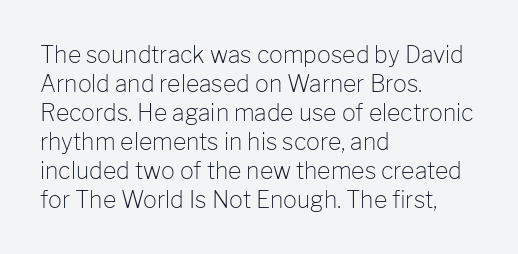
The image shows 23 px text type, upright; set left-aligned, normal line spacing (1.26x), normal letter spacing, not underlined.
